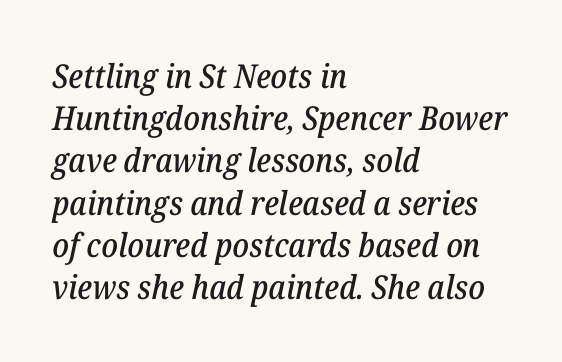
The image shows 33 px serif type, italic (leaning right); set left-aligned, normal line spacing (1.28x), normal letter spacing, not underlined; low stroke contrast and a medium x-height.
